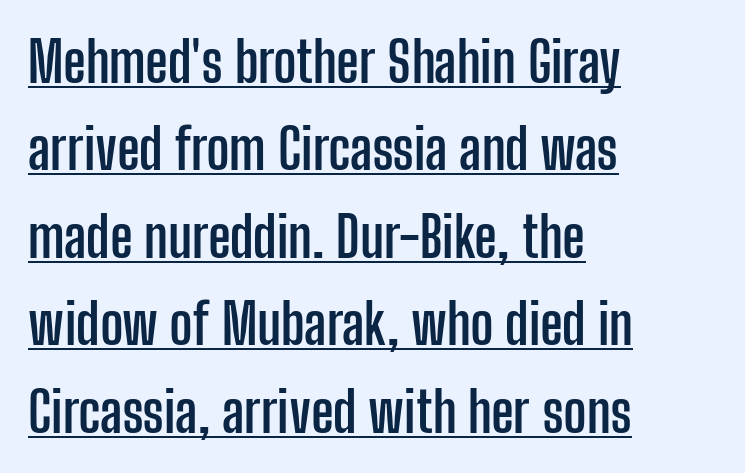
Q: Is the text bold? A: Yes.
Q: Is the text italic (slanted)? A: No, it is upright.
Q: Is the typeface a serif or a sans-serif typeface? A: Sans-serif.
Q: Is the text underlined? A: Yes.
Q: How is the paragraph aligned? A: Left-aligned.
Q: Is the spacing between letters normal or unusually wide? A: Normal.
Q: Is the spacing between lines tight, normal or loose? A: Normal.
Q: Width (condensed, normal, or wide)? A: Condensed.
Q: Stroke contrast? A: Low.
Q: x-height? A: Medium.
Q: Monospaced? A: No.
